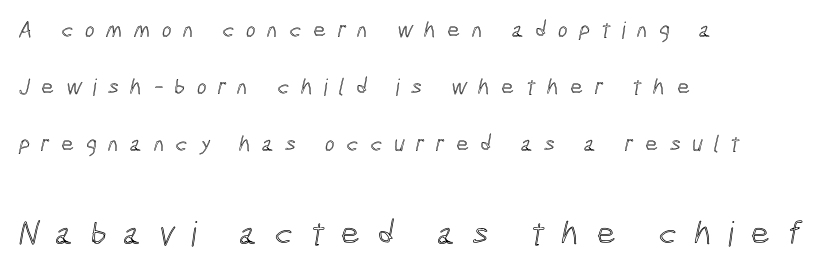
Only glyphs here, with clear space below each row. The letters advance in unequal steps, a hallmark of proportional type. Students, observe: this is what heavily led, spacious text looks like. The face used here is rendered with a markedly widened letterfit. Which of the two is more prominent by size? The second, at the bottom. The lines in this sample share a left origin and differ only in where they stop.
